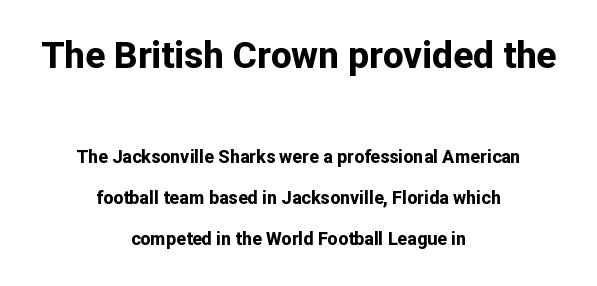
The image shows 37 px bold sans-serif type, upright; set centered, loose line spacing (2.26x), normal letter spacing, not underlined; the first (top) block is 2.06x larger; low stroke contrast and a medium x-height.
